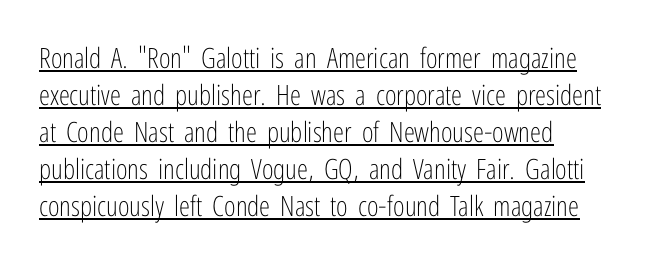
{"serif": "no", "italic": "no", "bold": "no", "weight": "light", "width": "condensed", "stroke_contrast": "low", "x_height": "medium", "monospaced": "no", "underline": "yes", "align": "left", "line_spacing": "normal", "line_spacing_ratio": 1.32, "letter_spacing": "normal", "letter_spacing_em": 0.0, "glyph_px": 28}
